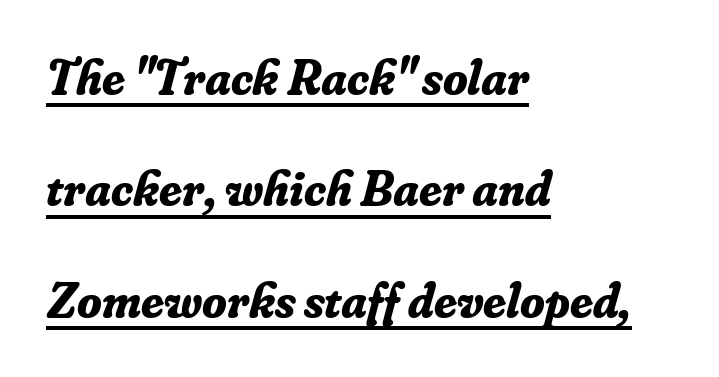
Q: Is the text bold? A: Yes.
Q: Is the text italic (slanted)? A: Yes, it leans right by about 16 degrees.
Q: Is the typeface a serif or a sans-serif typeface? A: Serif.
Q: Is the text underlined? A: Yes.
Q: How is the paragraph aligned? A: Left-aligned.
Q: Is the spacing between letters normal or unusually wide? A: Normal.
Q: Is the spacing between lines tight, normal or loose? A: Loose.
Q: Width (condensed, normal, or wide)? A: Normal.
Q: Stroke contrast? A: Low.
Q: x-height? A: Small.
Q: Monospaced? A: No.
